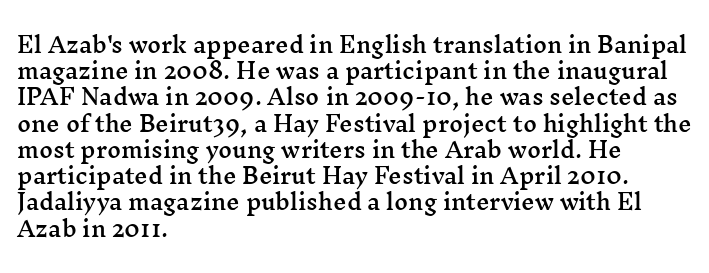
{"italic": "no", "underline": "no", "align": "left", "line_spacing": "normal", "line_spacing_ratio": 1.25, "letter_spacing": "normal", "letter_spacing_em": 0.0, "glyph_px": 21}
